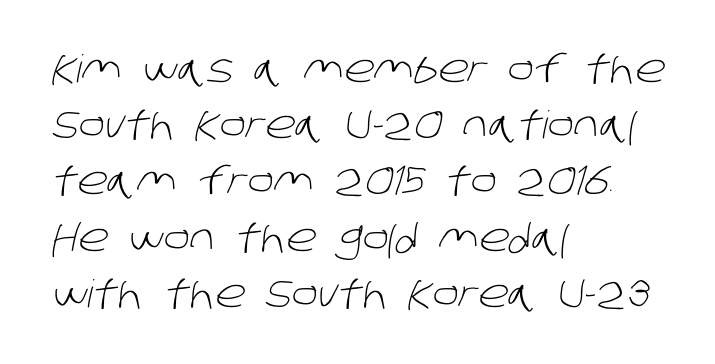
The image shows 38 px light sans-serif type; set left-aligned, normal line spacing (1.48x), normal letter spacing, not underlined; low stroke contrast and a large x-height.
